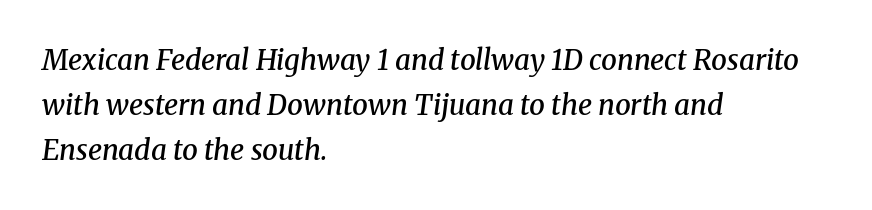
The image shows 28 px semibold serif type, italic (leaning right); set left-aligned, normal line spacing (1.6x), normal letter spacing, not underlined; medium stroke contrast and a medium x-height.
